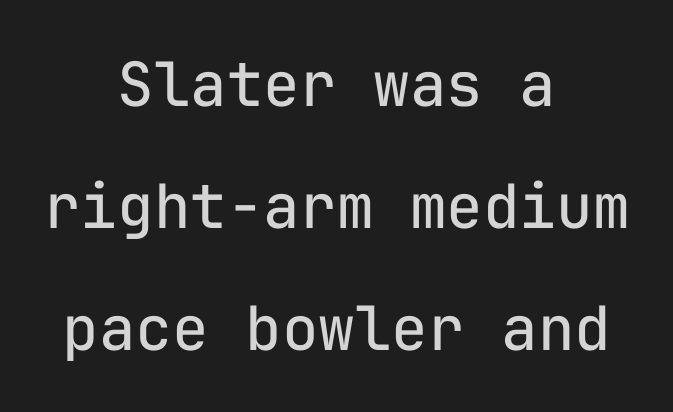
A great deal of white space separates one row of letters from the next. The weight tops out at a normal text grade. In terms of letterform style, serifs are entirely absent. No italicization has been applied; the sample stays upright.
